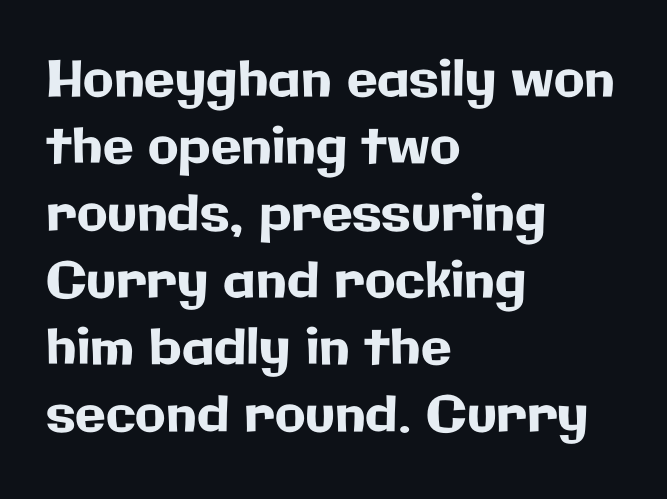
Q: Is the text italic (slanted)? A: No, it is upright.
Q: Is the typeface a serif or a sans-serif typeface? A: Sans-serif.
Q: Is the text underlined? A: No.
Q: How is the paragraph aligned? A: Left-aligned.
Q: Is the spacing between letters normal or unusually wide? A: Normal.
Q: Is the spacing between lines tight, normal or loose? A: Normal.
Q: Width (condensed, normal, or wide)? A: Normal.
Q: Stroke contrast? A: Low.
Q: x-height? A: Medium.
Q: Monospaced? A: No.
